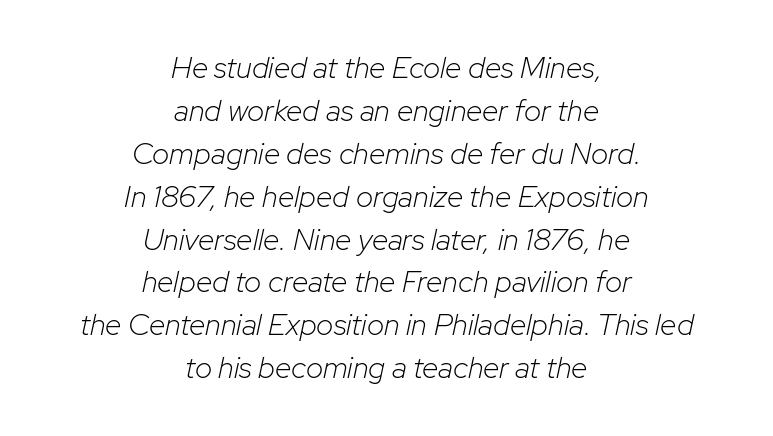
The image shows 30 px light type, italic (leaning right); set centered, normal line spacing (1.43x), normal letter spacing, not underlined; low stroke contrast and a medium x-height.
